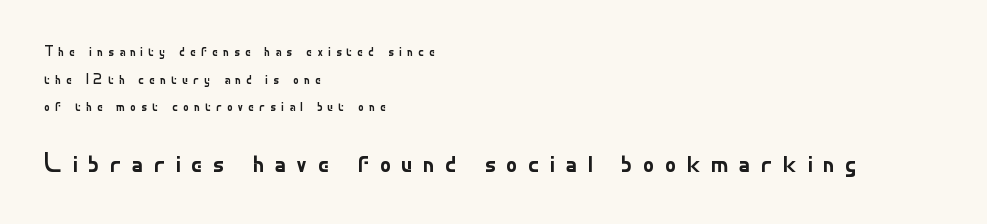
{"serif": "no", "italic": "no", "bold": "no", "weight": "regular", "width": "normal", "stroke_contrast": "low", "x_height": "small", "monospaced": "no", "underline": "no", "align": "left", "line_spacing": "loose", "line_spacing_ratio": 1.97, "letter_spacing": "wide", "letter_spacing_em": 0.36, "larger_block": "second", "size_ratio": 2.0, "glyph_px": 28}
